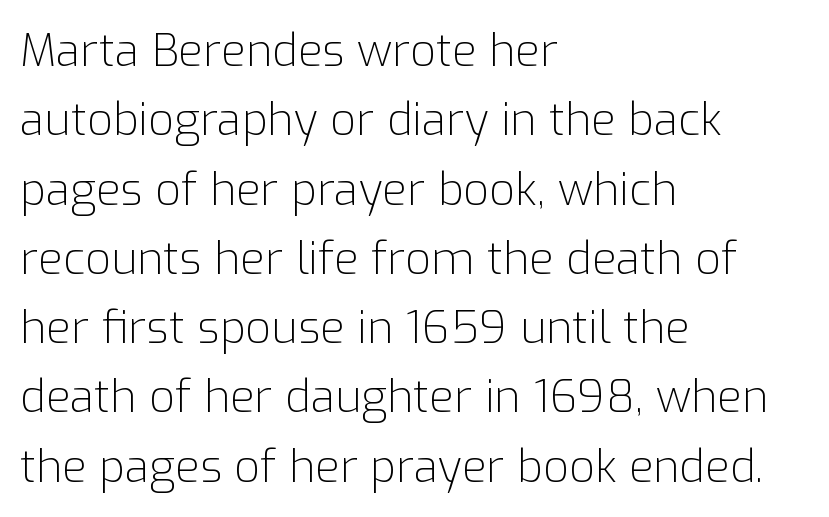
The image shows 45 px light sans-serif type, upright; set left-aligned, normal line spacing (1.54x), normal letter spacing, not underlined; low stroke contrast and a medium x-height.
